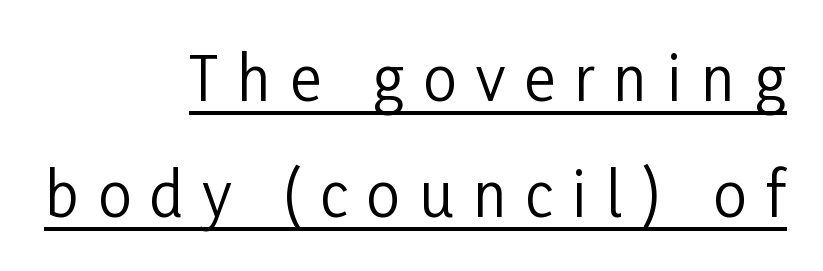
{"serif": "no", "italic": "no", "bold": "no", "weight": "regular", "width": "condensed", "stroke_contrast": "low", "x_height": "medium", "monospaced": "no", "underline": "yes", "align": "right", "line_spacing": "loose", "line_spacing_ratio": 1.94, "letter_spacing": "wide", "letter_spacing_em": 0.32, "glyph_px": 60}
